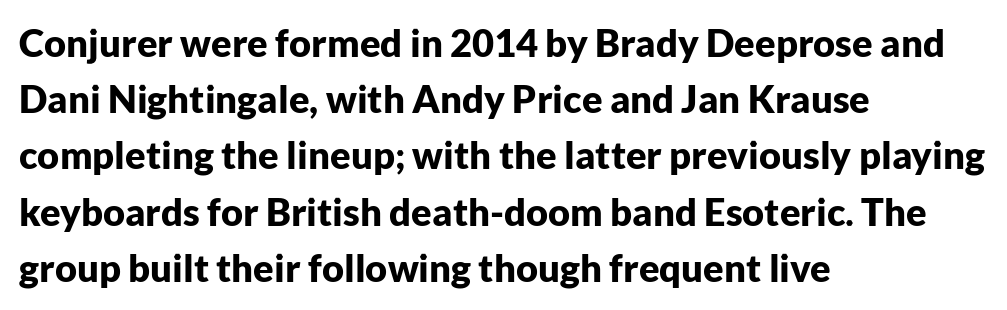
{"serif": "no", "italic": "no", "bold": "yes", "weight": "bold", "width": "normal", "stroke_contrast": "low", "x_height": "medium", "monospaced": "no", "underline": "no", "align": "left", "line_spacing": "normal", "line_spacing_ratio": 1.48, "letter_spacing": "normal", "letter_spacing_em": 0.0, "glyph_px": 38}
